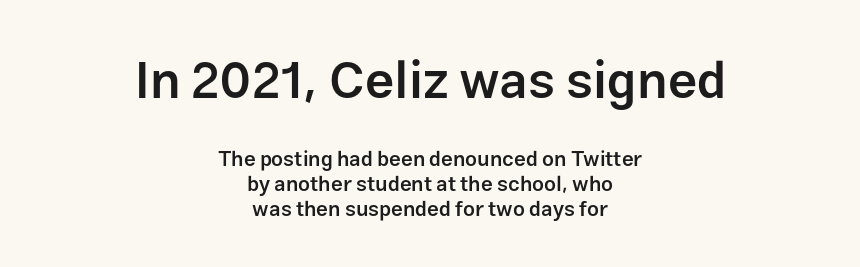
The image shows 52 px semibold sans-serif type, upright; set centered, line spacing 1.2x, normal letter spacing, not underlined; the first (top) block is 2.48x larger; low stroke contrast and a medium x-height.
